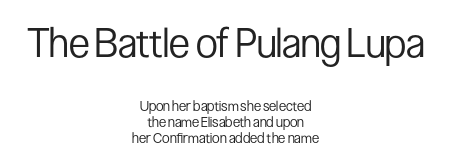
{"serif": "no", "italic": "no", "bold": "no", "weight": "regular", "width": "condensed", "stroke_contrast": "low", "x_height": "medium", "monospaced": "no", "underline": "no", "align": "center", "line_spacing": "tight", "line_spacing_ratio": 1.15, "letter_spacing": "normal", "letter_spacing_em": 0.0, "larger_block": "first", "size_ratio": 2.86, "glyph_px": 40}
